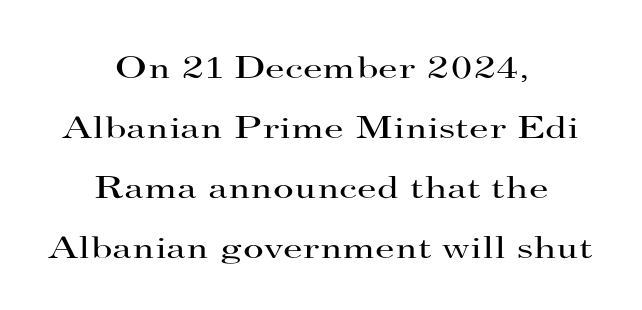
Unmarked baselines from the first word to the last. These lines are rendered in a variable-pitch font. This sample is center-justified, so both line endings float freely. How are the letters spaced? Ordinarily, with no added tracking. Style check: upright. The glyphs in this specimen are seriffed.
